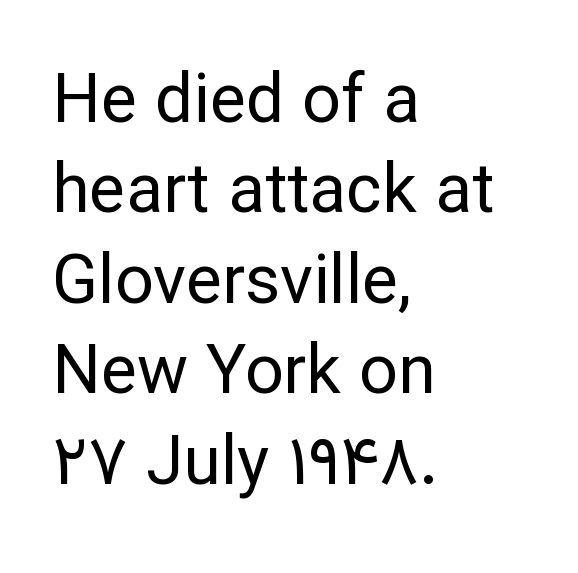
Q: Is the text bold? A: No.
Q: Is the text italic (slanted)? A: No, it is upright.
Q: Is the typeface a serif or a sans-serif typeface? A: Sans-serif.
Q: Is the text underlined? A: No.
Q: How is the paragraph aligned? A: Left-aligned.
Q: Is the spacing between letters normal or unusually wide? A: Normal.
Q: Is the spacing between lines tight, normal or loose? A: Normal.
Q: Width (condensed, normal, or wide)? A: Normal.
Q: Stroke contrast? A: Low.
Q: x-height? A: Medium.
Q: Monospaced? A: No.
